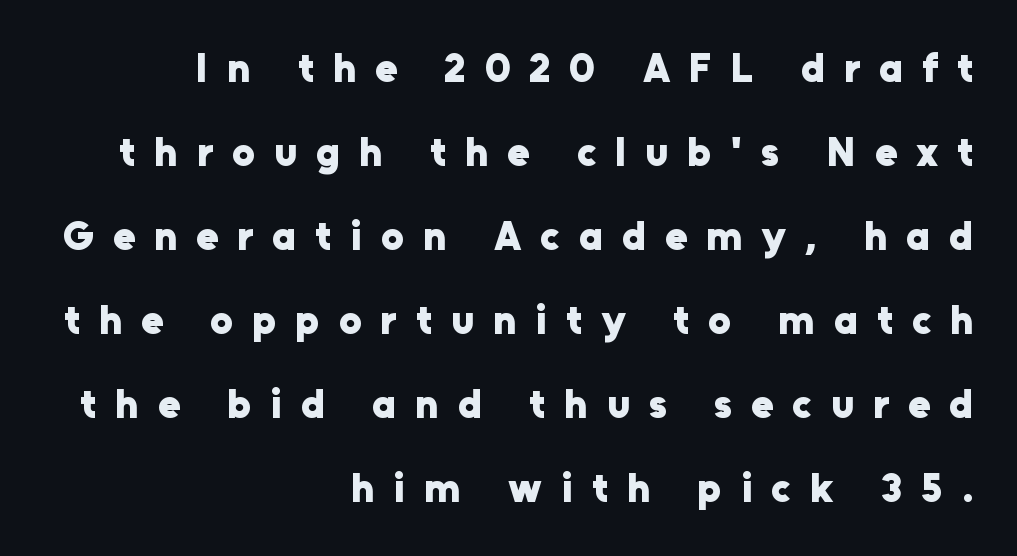
The image shows 40 px heavy sans-serif type, upright; set right-aligned, loose line spacing (2.1x), unusually wide letter spacing (+0.48 em), not underlined; low stroke contrast and a medium x-height.
